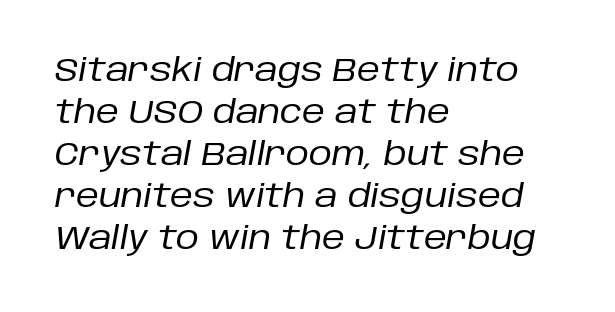
{"italic": "yes", "lean": "right", "slant_degrees": 10, "bold": "no", "weight": "regular", "width": "normal", "stroke_contrast": "low", "x_height": "large", "monospaced": "no", "underline": "no", "align": "left", "line_spacing": "normal", "line_spacing_ratio": 1.31, "letter_spacing": "normal", "letter_spacing_em": 0.0, "glyph_px": 32}
